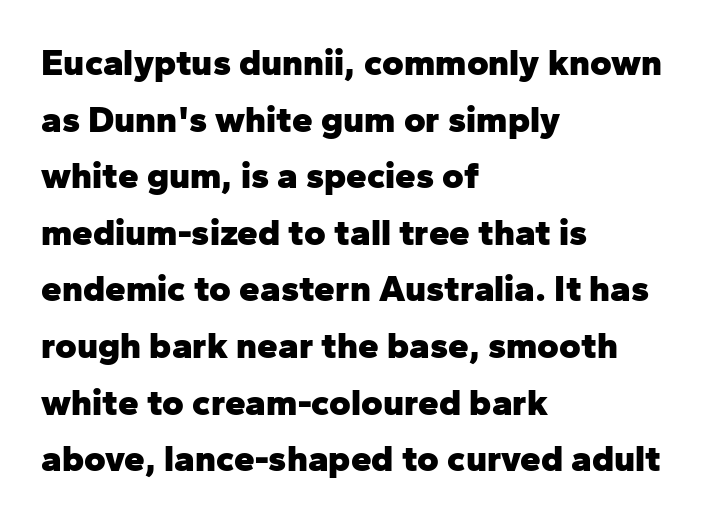
Short and long lines alike share a common starting point at left. The type sits square on the baseline with zero lean. The font is running at its bold setting. A bare baseline throughout the passage. These lines are rendered in a variable-pitch font. The rows are spaced the way most documents space them.
